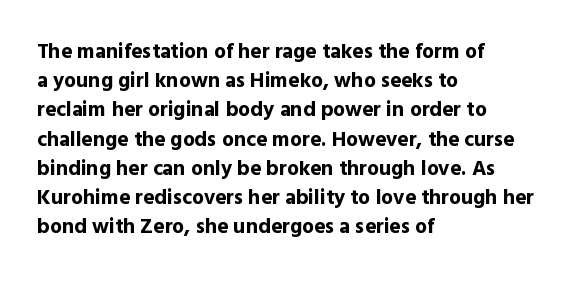
When letters stand straight like this, we call the style roman or upright. Line starts are locked; line ends wander. Quick note: underline off. Words appear dense and cohesive because spacing is normal. A normal amount of white space separates one row of letters from the next.
